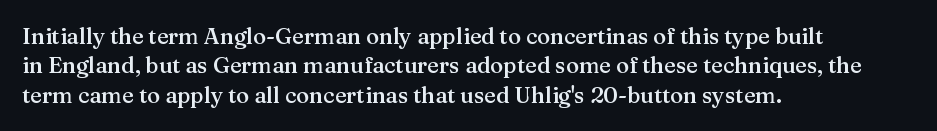
Q: Is the text bold? A: Semi-bold.
Q: Is the text italic (slanted)? A: No, it is upright.
Q: Is the text underlined? A: No.
Q: How is the paragraph aligned? A: Left-aligned.
Q: Is the spacing between letters normal or unusually wide? A: Normal.
Q: Is the spacing between lines tight, normal or loose? A: Normal.
